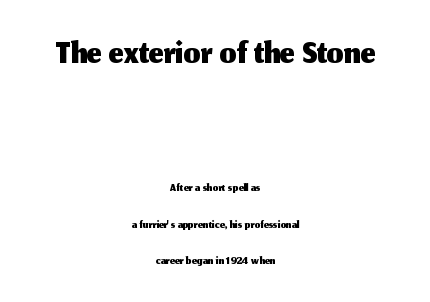
Q: Is the text italic (slanted)? A: No, it is upright.
Q: Is the typeface a serif or a sans-serif typeface? A: Sans-serif.
Q: Is the text underlined? A: No.
Q: How is the paragraph aligned? A: Centered.
Q: Is the spacing between letters normal or unusually wide? A: Normal.
Q: Is the spacing between lines tight, normal or loose? A: Loose.
Q: Which block of text is set in a larger size, the first (top) or the second (bottom)? A: The first (top) one.
Q: Width (condensed, normal, or wide)? A: Normal.
Q: Stroke contrast? A: Medium.
Q: x-height? A: Medium.
Q: Monospaced? A: No.
